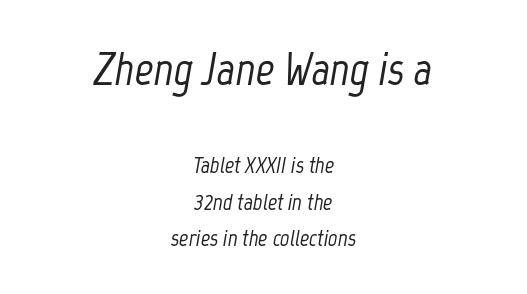
Q: Is the text italic (slanted)? A: Yes, it leans right by about 12 degrees.
Q: Is the text underlined? A: No.
Q: How is the paragraph aligned? A: Centered.
Q: Is the spacing between letters normal or unusually wide? A: Normal.
Q: Is the spacing between lines tight, normal or loose? A: Normal.
Q: Which block of text is set in a larger size, the first (top) or the second (bottom)? A: The first (top) one.
Q: Width (condensed, normal, or wide)? A: Condensed.
Q: Stroke contrast? A: Low.
Q: x-height? A: Medium.
Q: Monospaced? A: No.
